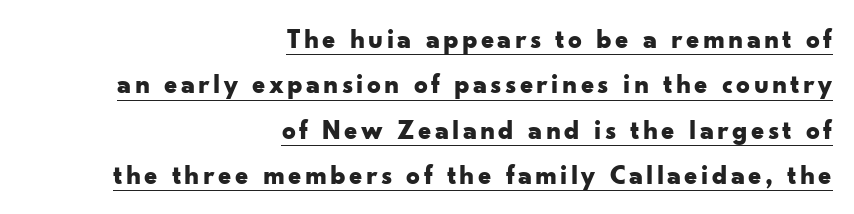
Q: Is the text bold? A: Yes.
Q: Is the text italic (slanted)? A: No, it is upright.
Q: Is the text underlined? A: Yes.
Q: How is the paragraph aligned? A: Right-aligned.
Q: Is the spacing between lines tight, normal or loose? A: Normal.
